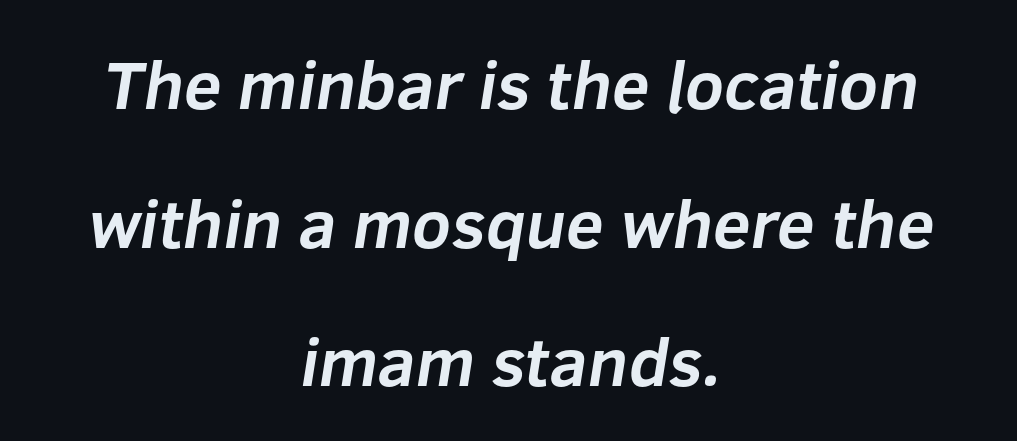
Students, note that the glyphs here touch the page at normal intervals. The strokes are fattened all the way to bold. These lines are centered, leaving both edges ragged. Character widths vary here, with narrow letters taking less room than wide ones. The zone under the glyphs is completely vacant. This rendering employs a face without finishing strokes, i.e., a sans-serif.
